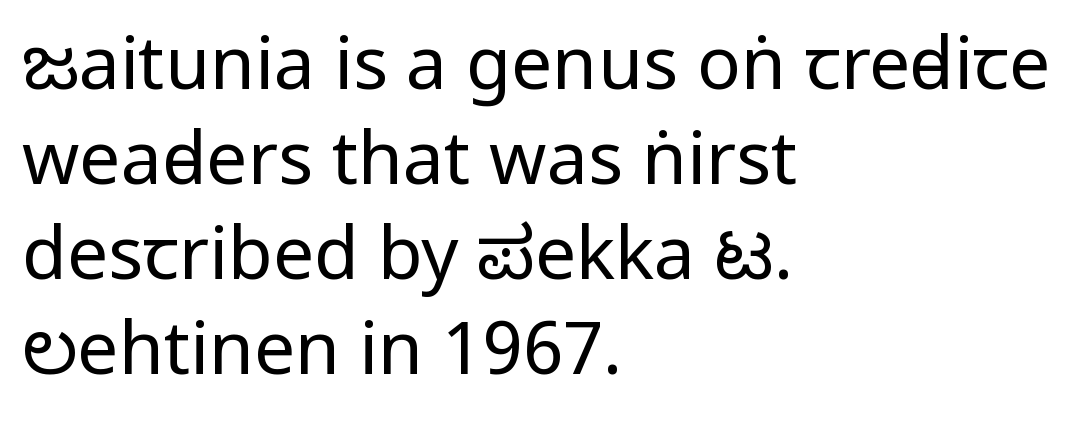
Bare-footed words on every line. Default kerning and tracking; the words read as compact shapes. Summary of weight: not heavy and not bold. The space between consecutive lines is moderate. Leftover space on each line is placed entirely after the last word.
